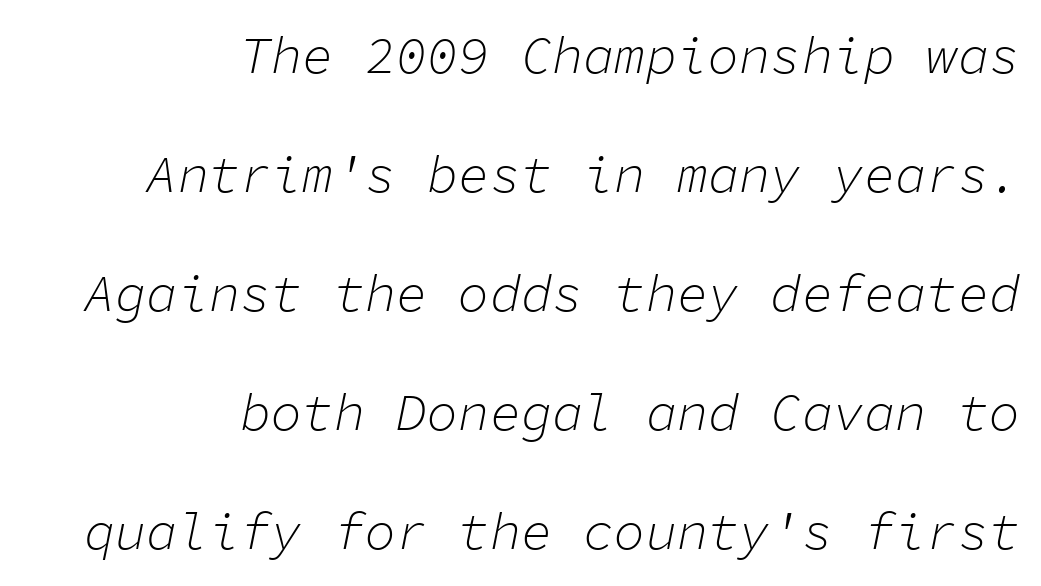
{"italic": "yes", "lean": "right", "slant_degrees": 11, "bold": "no", "weight": "light", "width": "normal", "stroke_contrast": "low", "x_height": "medium", "monospaced": "yes", "underline": "no", "align": "right", "line_spacing": "loose", "line_spacing_ratio": 2.29, "letter_spacing": "normal", "letter_spacing_em": 0.0, "glyph_px": 52}
